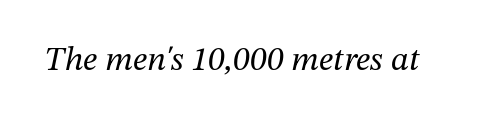
The image shows 34 px regular-weight serif type, italic (leaning right); set normal letter spacing, not underlined; medium stroke contrast and a medium x-height.
